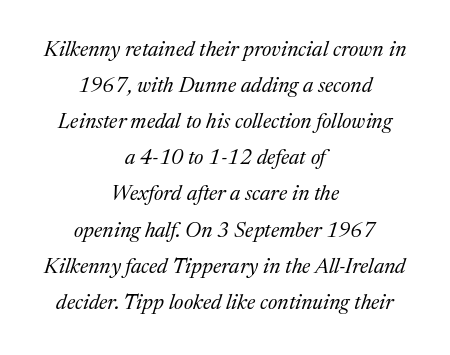
Is this a heavy cut? Hardly; it is regular or lighter. This sample uses an oblique cut, with every glyph tilted off the vertical. The tracking reads as untouched default to a designer's eye. Clear beneath every line of the passage.
